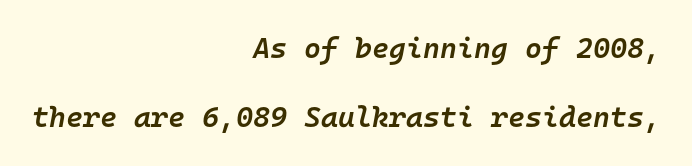
Vertically, the passage feels expansive, rows floating well apart. The letterforms sit shoulder to shoulder at normal distance. Which margin do the lines hug? The right one — the left edge is uneven. This sample uses an oblique cut, with every glyph tilted off the vertical. The baseline area is clear. Do the characters align in a grid? Yes, the font is monospaced.
